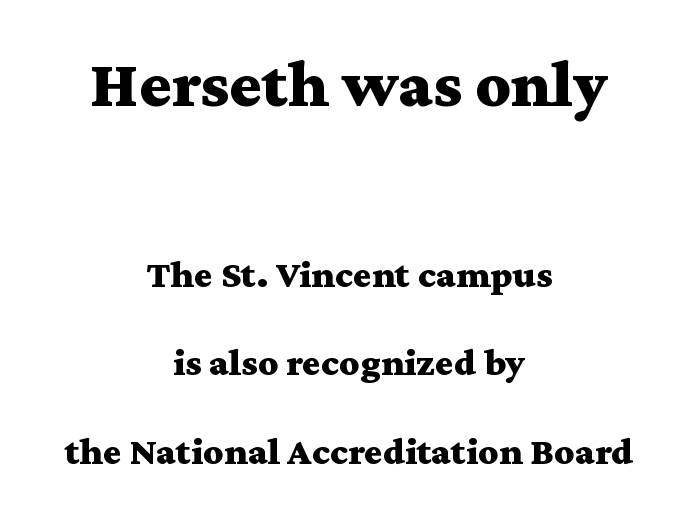
Q: Is the text bold? A: Yes.
Q: Is the text italic (slanted)? A: No, it is upright.
Q: Is the typeface a serif or a sans-serif typeface? A: Serif.
Q: Is the text underlined? A: No.
Q: How is the paragraph aligned? A: Centered.
Q: Is the spacing between letters normal or unusually wide? A: Normal.
Q: Is the spacing between lines tight, normal or loose? A: Loose.
Q: Which block of text is set in a larger size, the first (top) or the second (bottom)? A: The first (top) one.
Q: Width (condensed, normal, or wide)? A: Wide.
Q: Stroke contrast? A: Medium.
Q: x-height? A: Medium.
Q: Monospaced? A: No.
